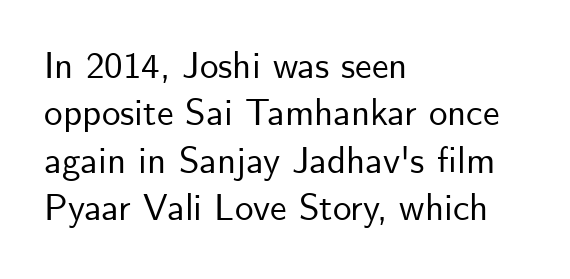
{"serif": "no", "italic": "no", "width": "normal", "stroke_contrast": "low", "x_height": "small", "monospaced": "no", "underline": "no", "align": "left", "line_spacing": "normal", "line_spacing_ratio": 1.28, "letter_spacing": "normal", "letter_spacing_em": 0.0, "glyph_px": 37}
